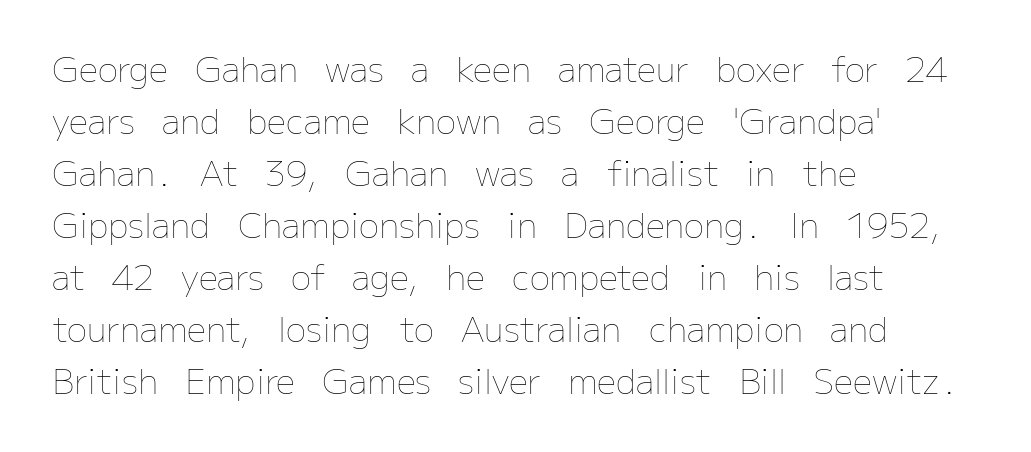
{"italic": "no", "bold": "no", "weight": "thin", "width": "normal", "stroke_contrast": "low", "x_height": "medium", "monospaced": "no", "underline": "no", "align": "left", "line_spacing": "normal", "line_spacing_ratio": 1.53, "letter_spacing": "normal", "letter_spacing_em": 0.0, "glyph_px": 34}
